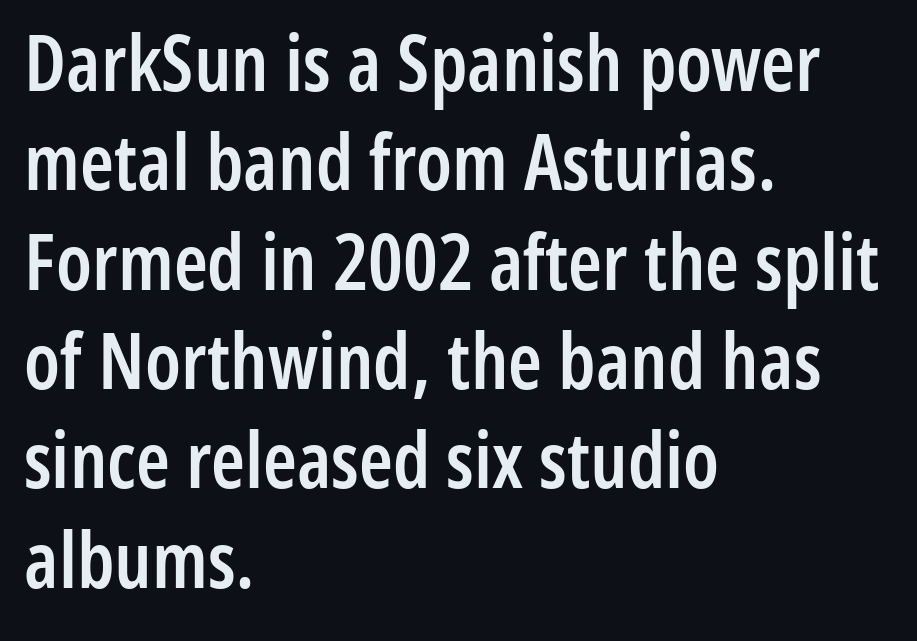
The image shows 77 px semibold, condensed sans-serif type, upright; set left-aligned, normal line spacing (1.29x), normal letter spacing, not underlined; low stroke contrast and a medium x-height.
